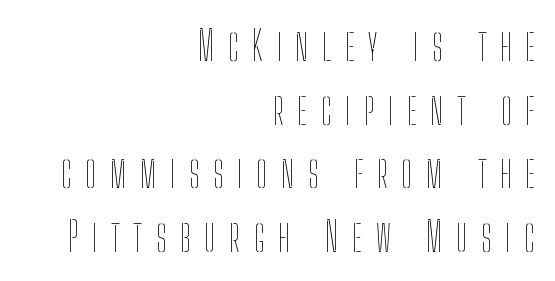
The baseline area is clear. Character widths vary here, with narrow letters taking less room than wide ones. Italic? Not at all — the glyphs are vertical. The typeface has the unassuming heft of standard copy or less.
